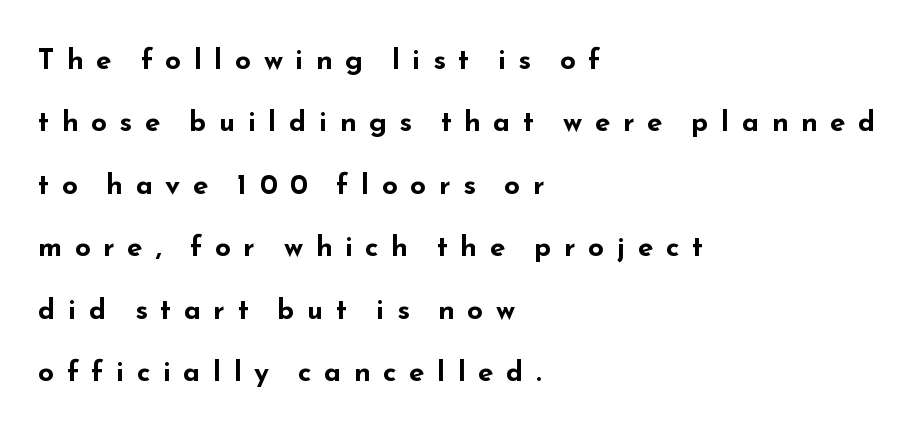
The image shows 28 px bold, wide sans-serif type, upright; set left-aligned, loose line spacing (2.23x), unusually wide letter spacing (+0.45 em), not underlined; low stroke contrast and a small x-height.
